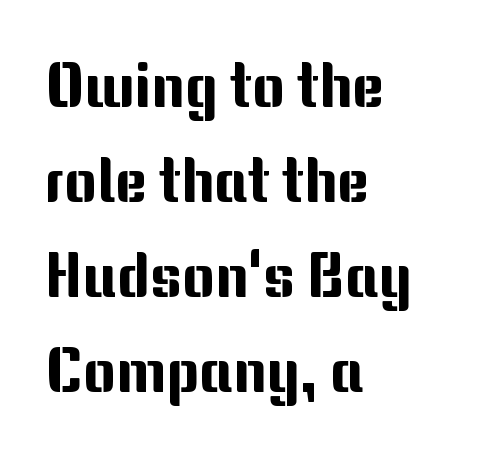
Letters rest on an invisible, unmarked baseline. These lines stack with their left ends in a neat column. Summary of vertical rhythm: regular, with standard interline spacing. Note: no serifs on the glyphs.
